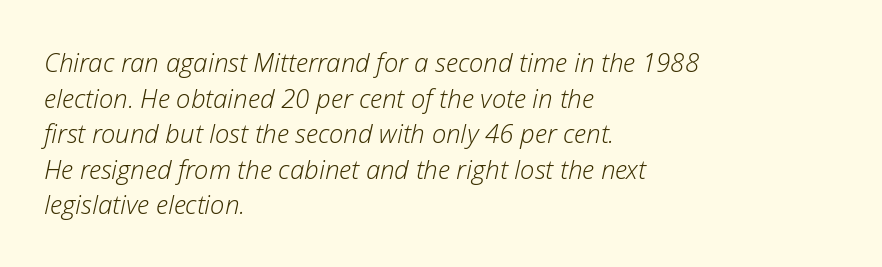
Q: Is the text bold? A: No.
Q: Is the text italic (slanted)? A: Yes, it leans right by about 12 degrees.
Q: Is the text underlined? A: No.
Q: How is the paragraph aligned? A: Left-aligned.
Q: Is the spacing between letters normal or unusually wide? A: Normal.
Q: Is the spacing between lines tight, normal or loose? A: Normal.
